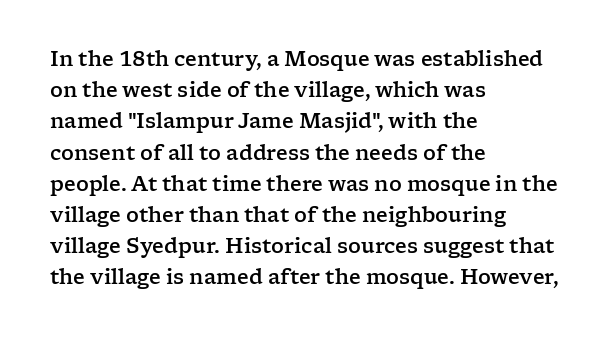
You could call the tracking neutral — neither tight nor loose. No italicization has been applied; the sample stays upright. Just letters on the line, the space beneath them empty. Compared with typical paragraphs, the rows here are spaced about the same.
